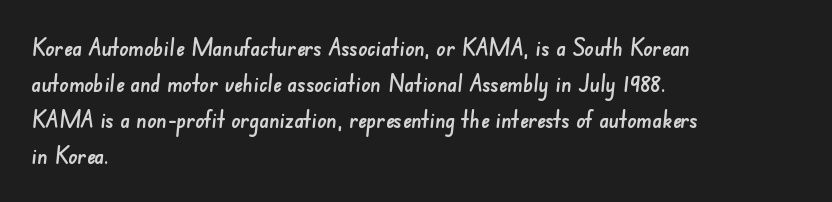
Q: Is the text underlined? A: No.
Q: How is the paragraph aligned? A: Left-aligned.
Q: Is the spacing between letters normal or unusually wide? A: Normal.
Q: Is the spacing between lines tight, normal or loose? A: Normal.
